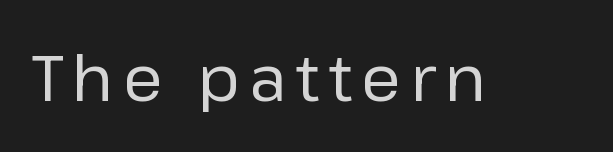
Here the designer chose a conventional face with non-uniform glyph widths. Ordinary non-slanted type is in use. Bare-footed words on every line. No feet cap the strokes, marking this as sans-serif type. On a weight scale, this lands at 450 or below.
